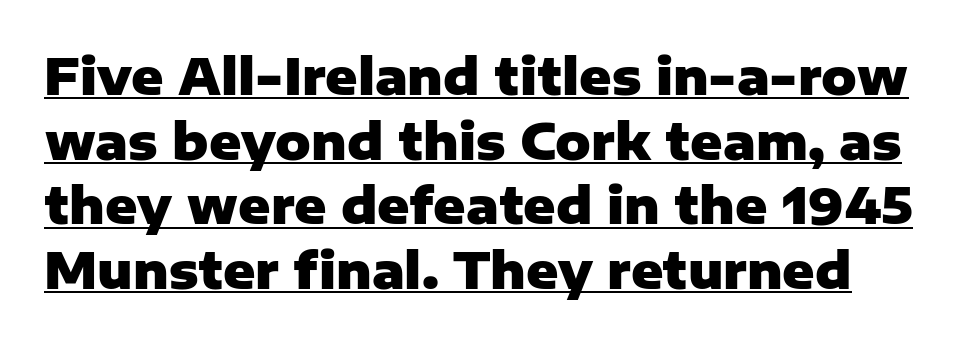
The image shows 49 px heavy sans-serif type, upright; set normal line spacing (1.32x), normal letter spacing, underlined; low stroke contrast and a medium x-height.
